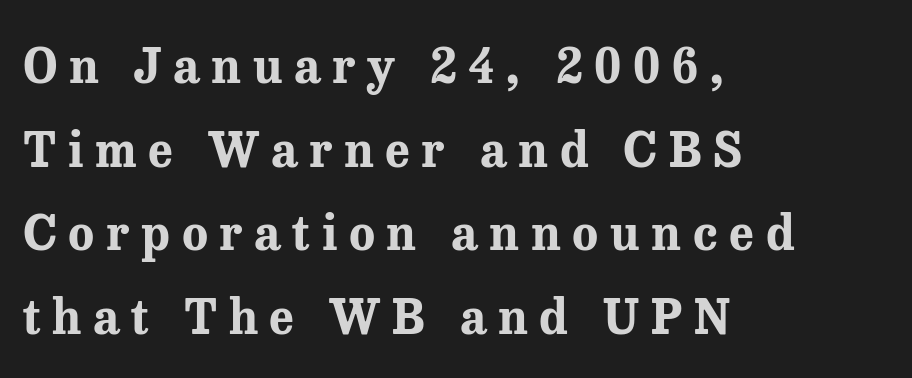
The letters advance in unequal steps, a hallmark of proportional type. The words here are not underlined. Notice how thick the strokes are: this is what a full bold looks like. Short note: letters widely spaced. Posture: upright roman. Notice how the passage keeps a crisp vertical edge on the left only.
